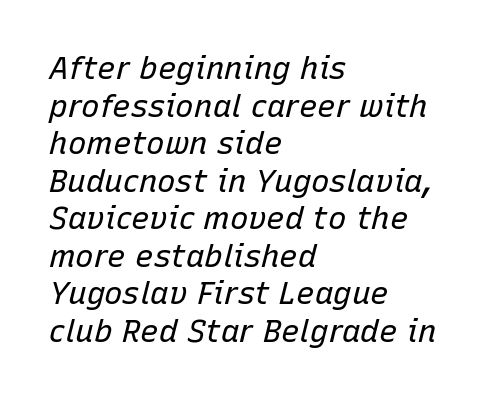
{"italic": "yes", "lean": "right", "slant_degrees": 15, "bold": "no", "weight": "regular", "width": "normal", "stroke_contrast": "low", "x_height": "medium", "monospaced": "no", "underline": "no", "align": "left", "line_spacing_ratio": 1.21, "letter_spacing": "normal", "letter_spacing_em": 0.0, "glyph_px": 31}
